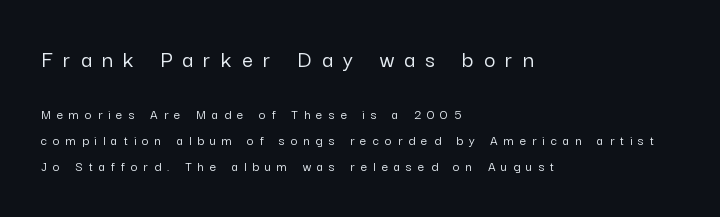
{"italic": "no", "underline": "no", "align": "left", "line_spacing_ratio": 1.84, "letter_spacing": "wide", "letter_spacing_em": 0.44, "larger_block": "first", "size_ratio": 1.71, "glyph_px": 24}
